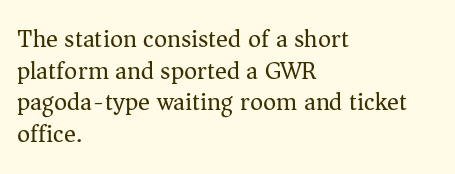
Q: Is the text bold? A: No.
Q: Is the text italic (slanted)? A: No, it is upright.
Q: Is the text underlined? A: No.
Q: How is the paragraph aligned? A: Left-aligned.
Q: Is the spacing between letters normal or unusually wide? A: Normal.
Q: Is the spacing between lines tight, normal or loose? A: Normal.
